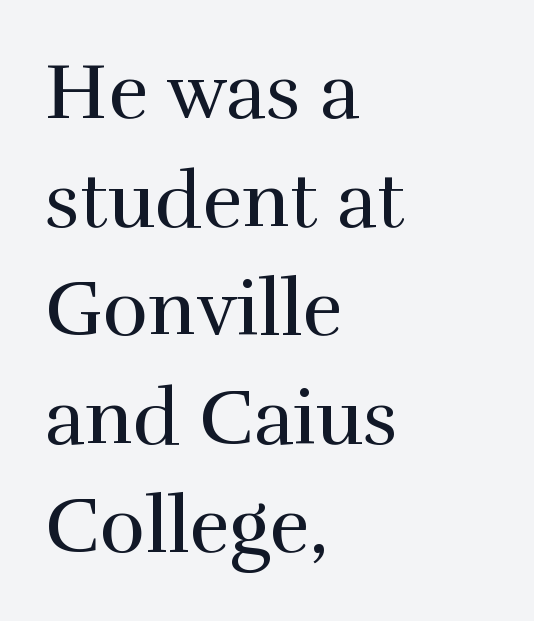
Q: Is the text bold? A: No.
Q: Is the text italic (slanted)? A: No, it is upright.
Q: Is the typeface a serif or a sans-serif typeface? A: Serif.
Q: Is the text underlined? A: No.
Q: How is the paragraph aligned? A: Left-aligned.
Q: Is the spacing between letters normal or unusually wide? A: Normal.
Q: Is the spacing between lines tight, normal or loose? A: Normal.
Q: Width (condensed, normal, or wide)? A: Normal.
Q: Stroke contrast? A: High.
Q: x-height? A: Medium.
Q: Monospaced? A: No.
